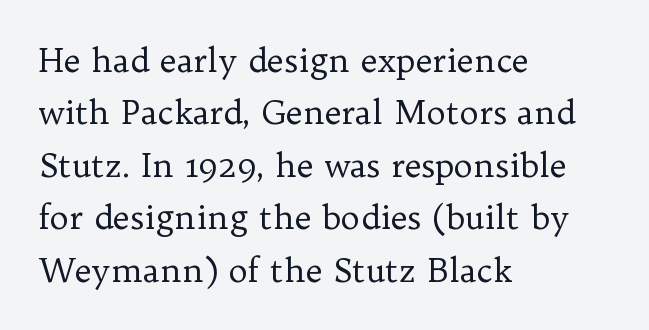
The image shows 33 px regular-weight serif type, upright; set left-aligned, normal line spacing (1.59x), normal letter spacing, not underlined; low stroke contrast and a medium x-height.
